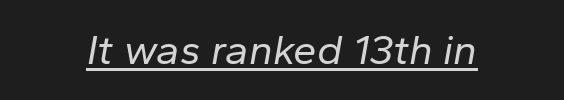
Q: Is the text bold? A: No.
Q: Is the text italic (slanted)? A: Yes, it leans right by about 10 degrees.
Q: Is the text underlined? A: Yes.
Q: Is the spacing between letters normal or unusually wide? A: Normal.
Q: Width (condensed, normal, or wide)? A: Normal.
Q: Stroke contrast? A: Low.
Q: x-height? A: Medium.
Q: Monospaced? A: No.
